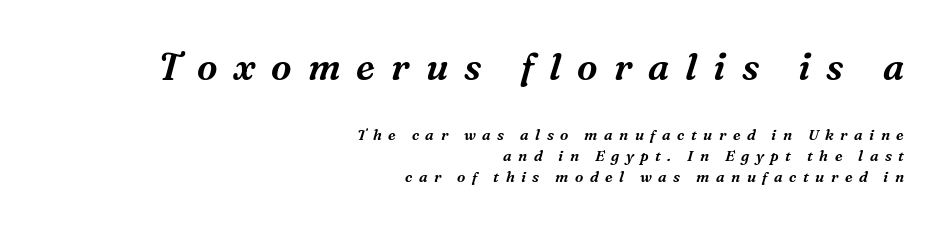
Q: Is the text italic (slanted)? A: Yes, it leans right by about 16 degrees.
Q: Is the typeface a serif or a sans-serif typeface? A: Serif.
Q: Is the text underlined? A: No.
Q: How is the paragraph aligned? A: Right-aligned.
Q: Is the spacing between letters normal or unusually wide? A: Unusually wide.
Q: Is the spacing between lines tight, normal or loose? A: Normal.
Q: Which block of text is set in a larger size, the first (top) or the second (bottom)? A: The first (top) one.
Q: Width (condensed, normal, or wide)? A: Normal.
Q: Stroke contrast? A: Medium.
Q: x-height? A: Medium.
Q: Monospaced? A: No.
